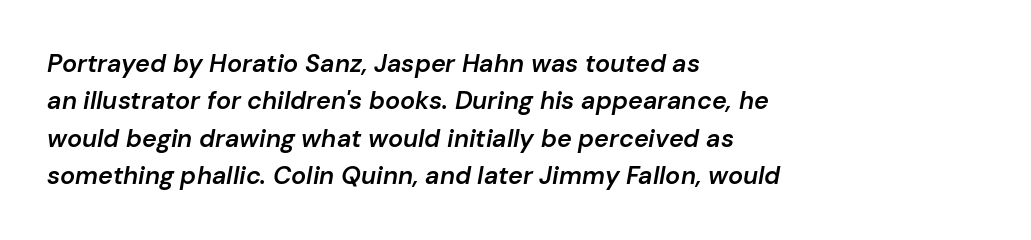
The image shows 25 px text type, italic (leaning right); set left-aligned, normal line spacing (1.5x), normal letter spacing, not underlined.
